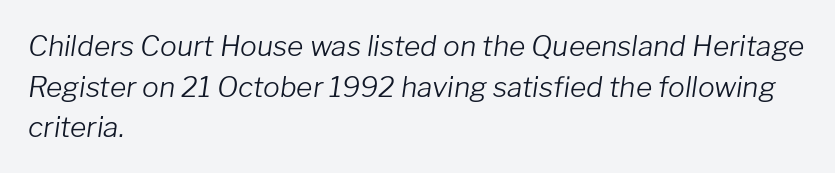
The paragraph shown leans on its left margin. This sample uses plain, unmodified letter spacing. Do the characters align in a grid? No, the font is proportional. The zone under the glyphs is completely vacant. You can tell it's italic because the verticals aren't actually vertical.
